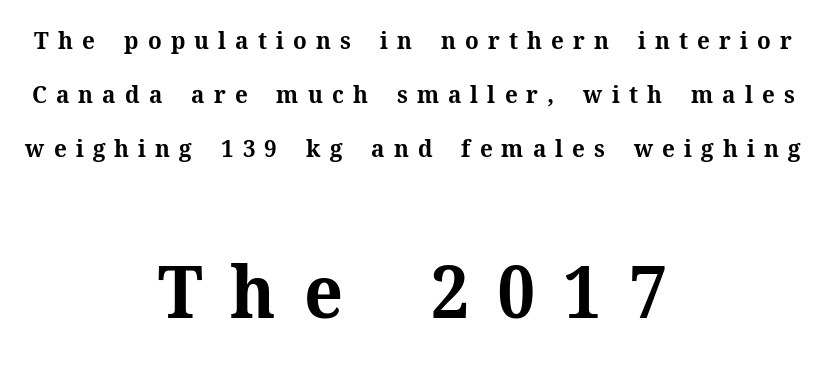
The letters advance in unequal steps, a hallmark of proportional type. Regarding leading, the lines here are spaced well apart. Descenders are the only things crossing below the line. Which of the two is more prominent by size? The second, at the bottom. Is the block centered? Yes — each line is placed symmetrically about the middle.
